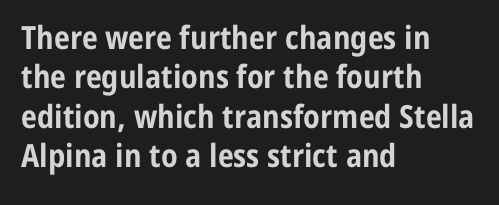
Italic? Not at all — the glyphs are vertical. Rule under the text: the space is simply empty. Unlike a traditional serif, this face leaves its strokes unadorned. In CSS terms this would be text-align: left. The line texture is even and compact thanks to regular tracking.
